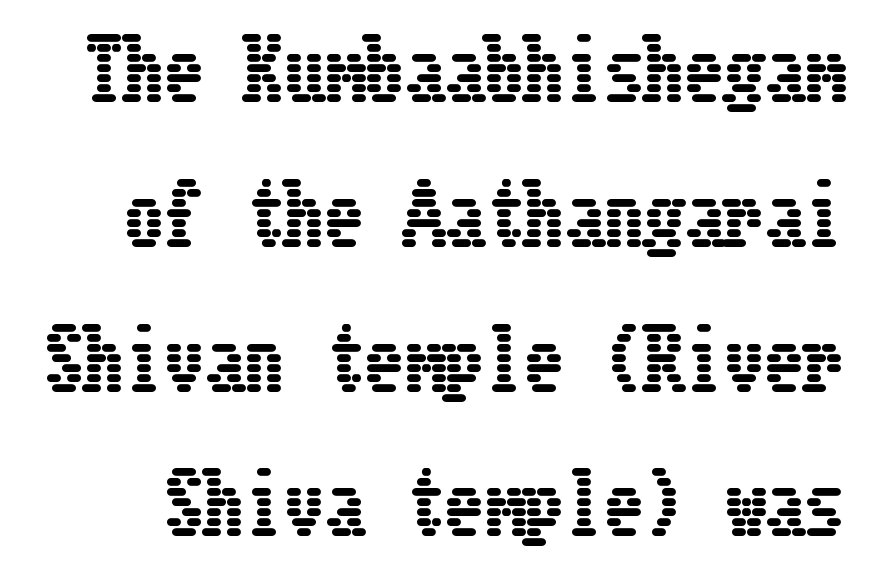
The image shows 80 px condensed type, upright; set line spacing 1.81x, normal letter spacing, not underlined; low stroke contrast and a medium x-height.
